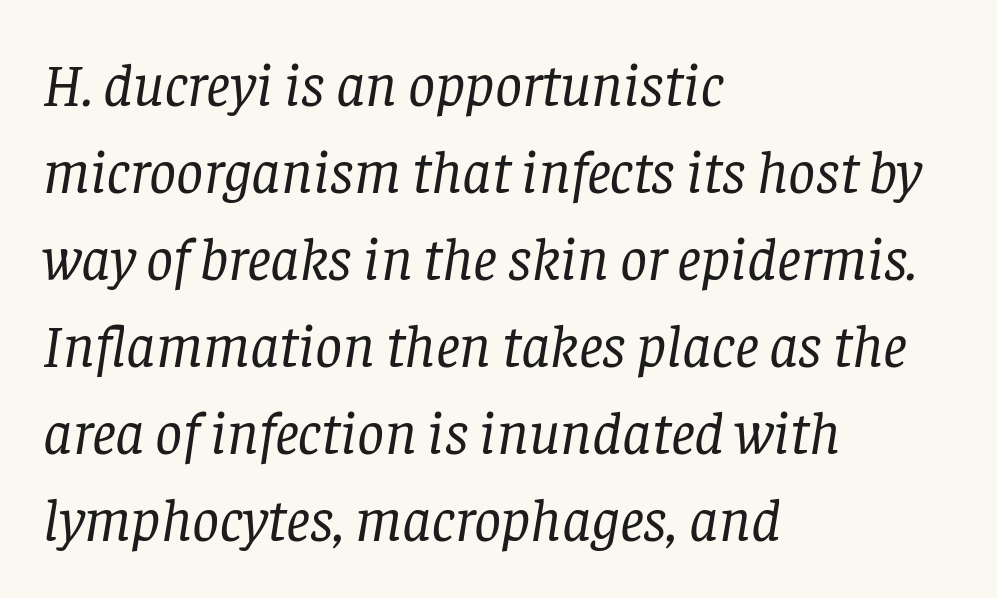
Q: Is the text bold? A: No.
Q: Is the text italic (slanted)? A: Yes, it leans right by about 8 degrees.
Q: Is the typeface a serif or a sans-serif typeface? A: Serif.
Q: Is the text underlined? A: No.
Q: How is the paragraph aligned? A: Left-aligned.
Q: Is the spacing between letters normal or unusually wide? A: Normal.
Q: Is the spacing between lines tight, normal or loose? A: Normal.
Q: Width (condensed, normal, or wide)? A: Normal.
Q: Stroke contrast? A: Low.
Q: x-height? A: Large.
Q: Monospaced? A: No.
